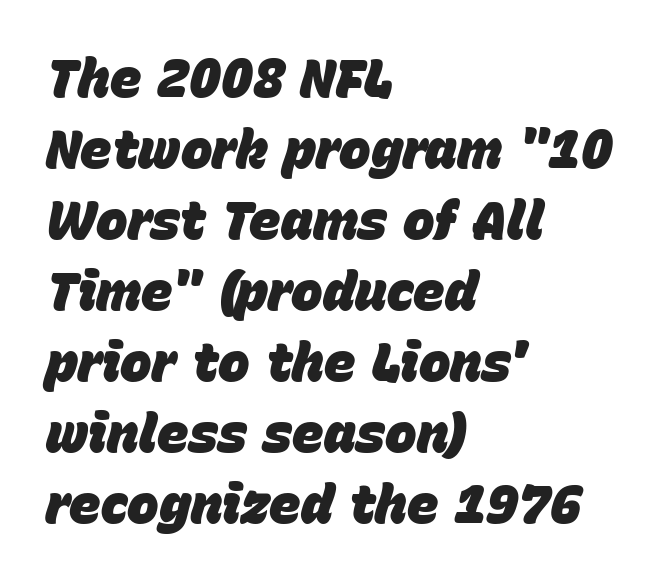
Q: Is the text bold? A: Yes.
Q: Is the text italic (slanted)? A: Yes, it leans right by about 15 degrees.
Q: Is the text underlined? A: No.
Q: How is the paragraph aligned? A: Left-aligned.
Q: Is the spacing between letters normal or unusually wide? A: Normal.
Q: Is the spacing between lines tight, normal or loose? A: Normal.
Q: Width (condensed, normal, or wide)? A: Normal.
Q: Stroke contrast? A: Low.
Q: x-height? A: Large.
Q: Monospaced? A: No.
